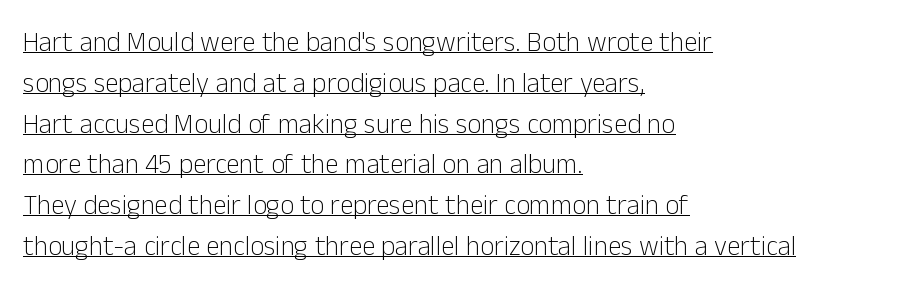
{"italic": "no", "bold": "no", "underline": "yes", "align": "left", "line_spacing": "normal", "line_spacing_ratio": 1.51, "letter_spacing": "normal", "letter_spacing_em": 0.0, "glyph_px": 27}
